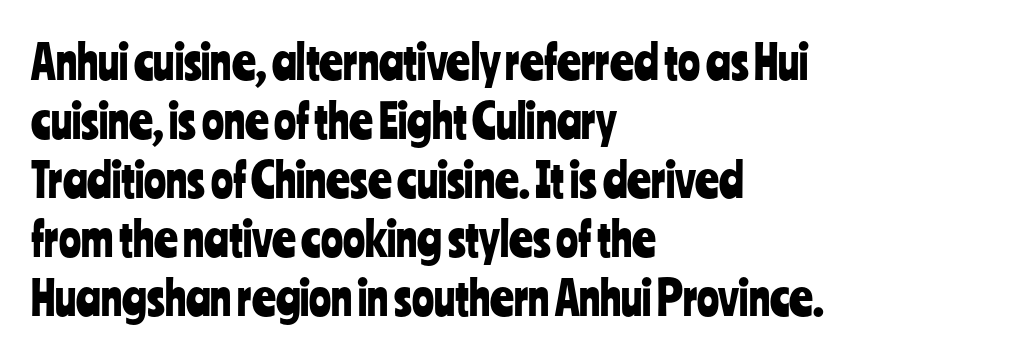
{"serif": "no", "italic": "no", "width": "condensed", "stroke_contrast": "low", "x_height": "medium", "monospaced": "no", "underline": "no", "align": "left", "line_spacing": "normal", "line_spacing_ratio": 1.28, "letter_spacing": "normal", "letter_spacing_em": 0.0, "glyph_px": 46}
